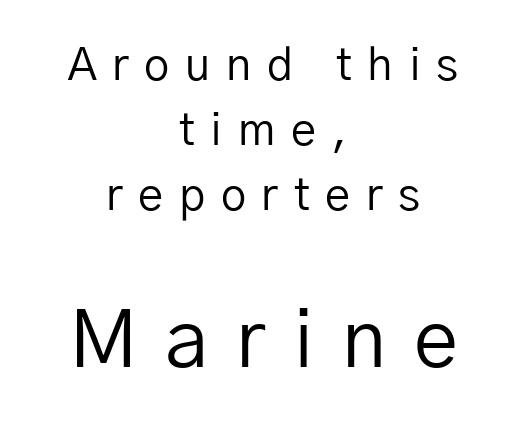
Decoration check: the copy has no underline. Each new line begins a customary step beneath the previous one. The face used here is proportionally spaced, like ordinary book or web type. The passage shown has open, widely tracked lettering throughout.
